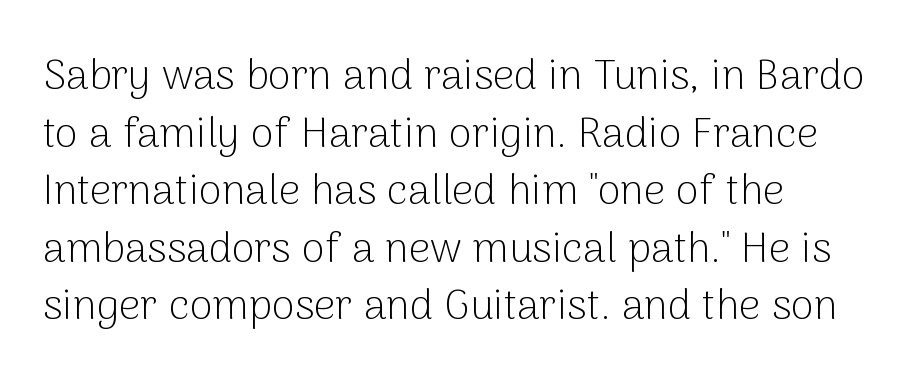
{"serif": "no", "italic": "no", "bold": "no", "weight": "light", "width": "normal", "stroke_contrast": "low", "x_height": "medium", "monospaced": "no", "underline": "no", "line_spacing": "normal", "line_spacing_ratio": 1.37, "letter_spacing": "normal", "letter_spacing_em": 0.0, "glyph_px": 42}
